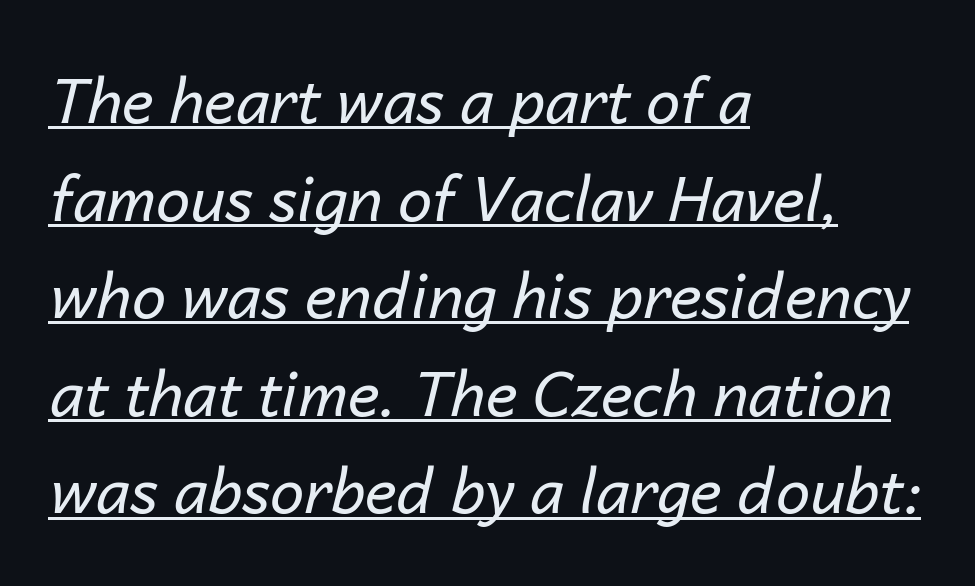
{"italic": "yes", "lean": "right", "slant_degrees": 14, "bold": "no", "weight": "regular", "width": "normal", "stroke_contrast": "low", "x_height": "medium", "monospaced": "no", "underline": "yes", "align": "left", "line_spacing": "normal", "line_spacing_ratio": 1.6, "letter_spacing": "normal", "letter_spacing_em": 0.0, "glyph_px": 61}
